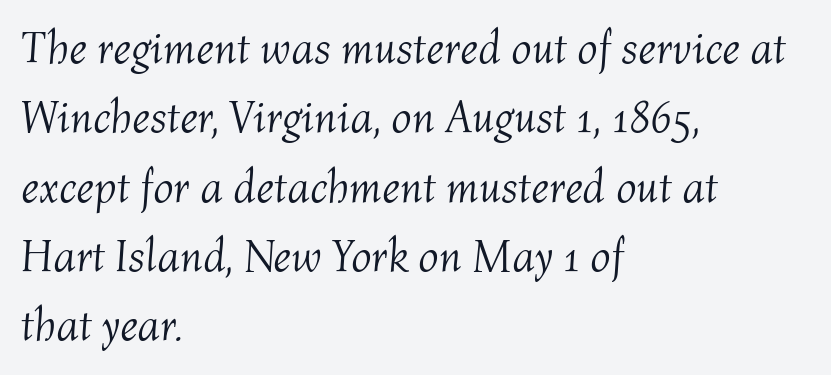
Q: Is the text bold? A: No.
Q: Is the text italic (slanted)? A: Yes, it leans right by about 4 degrees.
Q: Is the text underlined? A: No.
Q: How is the paragraph aligned? A: Left-aligned.
Q: Is the spacing between letters normal or unusually wide? A: Normal.
Q: Is the spacing between lines tight, normal or loose? A: Normal.
Q: Width (condensed, normal, or wide)? A: Normal.
Q: Stroke contrast? A: Medium.
Q: x-height? A: Medium.
Q: Monospaced? A: No.
